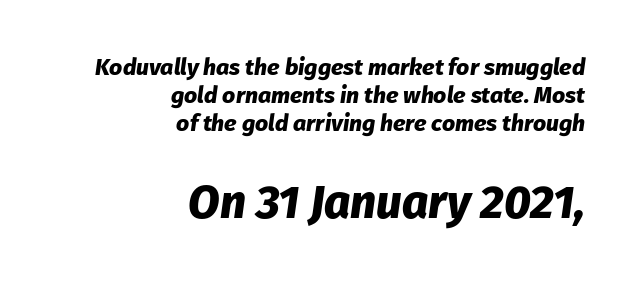
Q: Is the text bold? A: Yes.
Q: Is the text italic (slanted)? A: Yes, it leans right by about 8 degrees.
Q: Is the text underlined? A: No.
Q: How is the paragraph aligned? A: Right-aligned.
Q: Is the spacing between letters normal or unusually wide? A: Normal.
Q: Which block of text is set in a larger size, the first (top) or the second (bottom)? A: The second (bottom) one.
Q: Width (condensed, normal, or wide)? A: Normal.
Q: Stroke contrast? A: Low.
Q: x-height? A: Medium.
Q: Monospaced? A: No.
